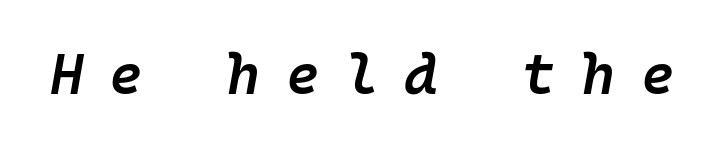
The image shows 57 px semibold type, italic (leaning right), monospaced; set unusually wide letter spacing (+0.45 em), not underlined; low stroke contrast and a medium x-height.
